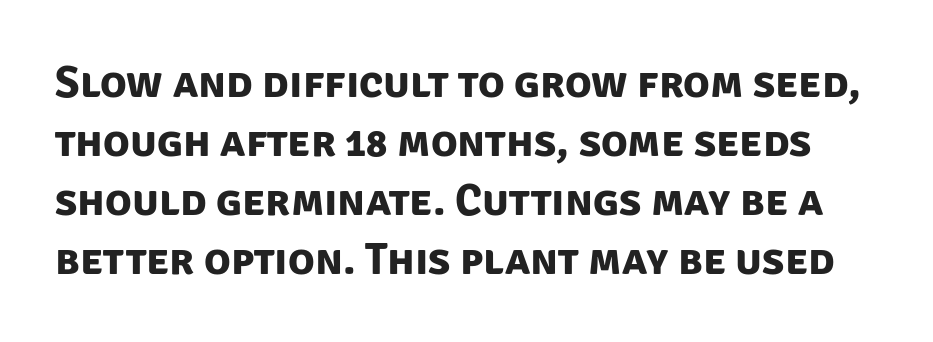
Examine the stroke ends and you'll find no serifs. Chunky letters — that's bold for sure. The horizontal fit of the characters is conventional and even. The rows are spaced the way most documents space them.
